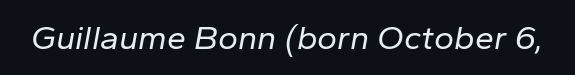
Counters stay open thanks to moderate or lighter strokes. Students, note that the glyphs here touch the page at normal intervals. The string is rendered with underlining switched off. You can tell it's italic because the verticals aren't actually vertical. These lines are rendered in a variable-pitch font.
